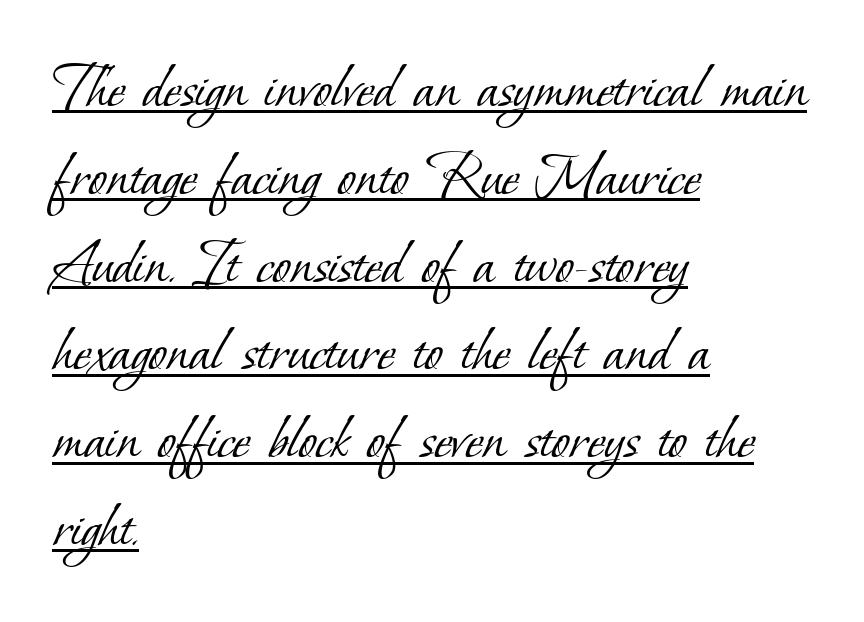
The image shows 67 px light serif type; set left-aligned, normal line spacing (1.31x), normal letter spacing, underlined; low stroke contrast and a small x-height.
